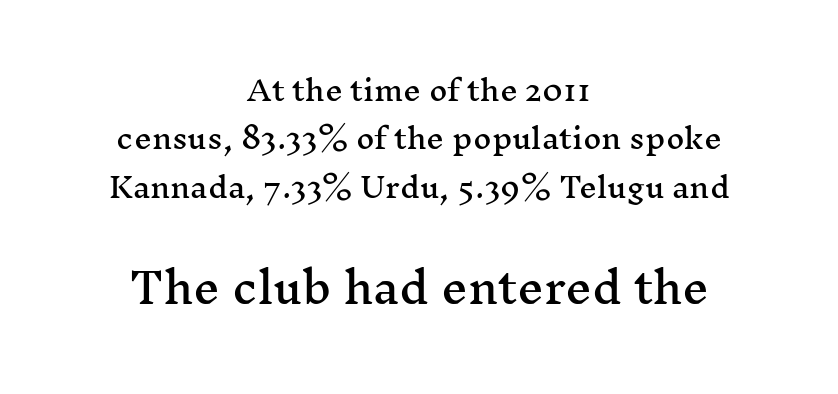
{"serif": "yes", "italic": "no", "width": "wide", "stroke_contrast": "medium", "x_height": "medium", "monospaced": "no", "underline": "no", "align": "center", "line_spacing_ratio": 1.73, "letter_spacing": "normal", "letter_spacing_em": 0.0, "larger_block": "second", "size_ratio": 1.5, "glyph_px": 42}
